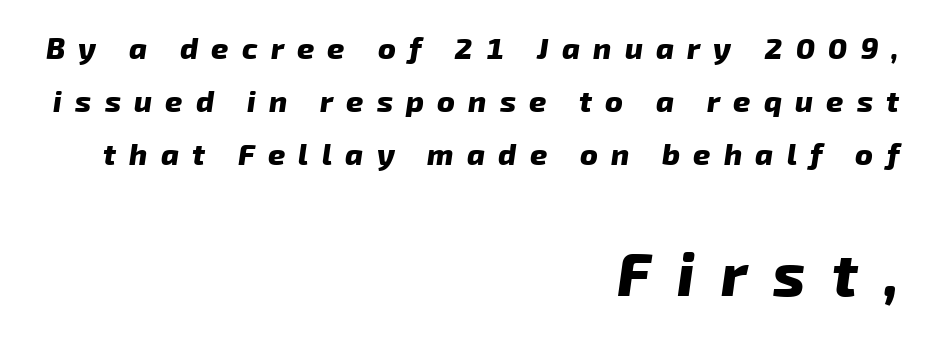
{"serif": "no", "bold": "yes", "weight": "heavy", "width": "normal", "stroke_contrast": "low", "x_height": "medium", "monospaced": "no", "underline": "no", "align": "right", "line_spacing_ratio": 1.77, "letter_spacing": "wide", "letter_spacing_em": 0.44, "larger_block": "second", "size_ratio": 2.0, "glyph_px": 60}
